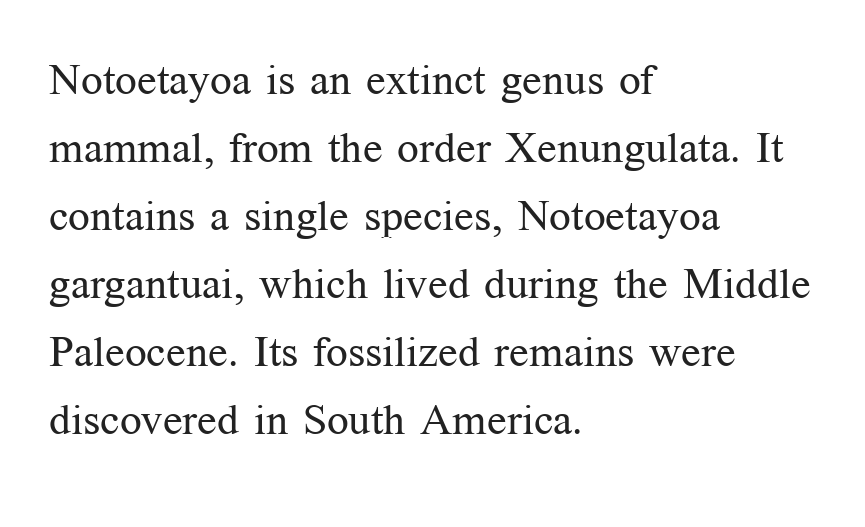
Q: Is the text bold? A: No.
Q: Is the text italic (slanted)? A: No, it is upright.
Q: Is the typeface a serif or a sans-serif typeface? A: Serif.
Q: Is the text underlined? A: No.
Q: How is the paragraph aligned? A: Left-aligned.
Q: Is the spacing between letters normal or unusually wide? A: Normal.
Q: Is the spacing between lines tight, normal or loose? A: Normal.
Q: Width (condensed, normal, or wide)? A: Normal.
Q: Stroke contrast? A: Medium.
Q: x-height? A: Medium.
Q: Monospaced? A: No.
